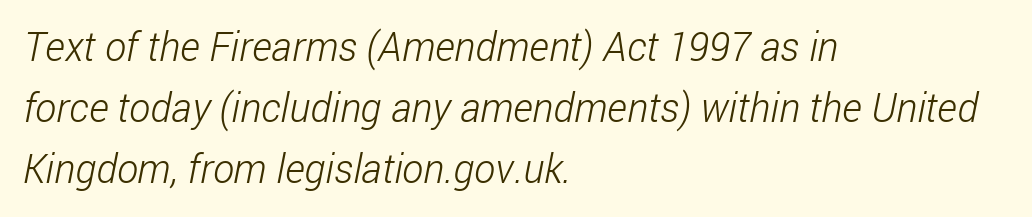
Q: Is the text bold? A: No.
Q: Is the typeface a serif or a sans-serif typeface? A: Sans-serif.
Q: Is the text underlined? A: No.
Q: How is the paragraph aligned? A: Left-aligned.
Q: Is the spacing between letters normal or unusually wide? A: Normal.
Q: Is the spacing between lines tight, normal or loose? A: Normal.
Q: Width (condensed, normal, or wide)? A: Condensed.
Q: Stroke contrast? A: Low.
Q: x-height? A: Medium.
Q: Monospaced? A: No.
